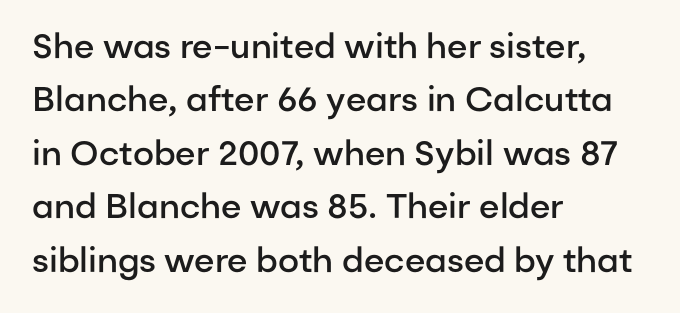
{"serif": "no", "italic": "no", "bold": "semi", "weight": "semibold", "width": "normal", "stroke_contrast": "low", "x_height": "medium", "monospaced": "no", "underline": "no", "align": "left", "line_spacing": "normal", "line_spacing_ratio": 1.57, "letter_spacing": "normal", "letter_spacing_em": 0.0, "glyph_px": 34}
